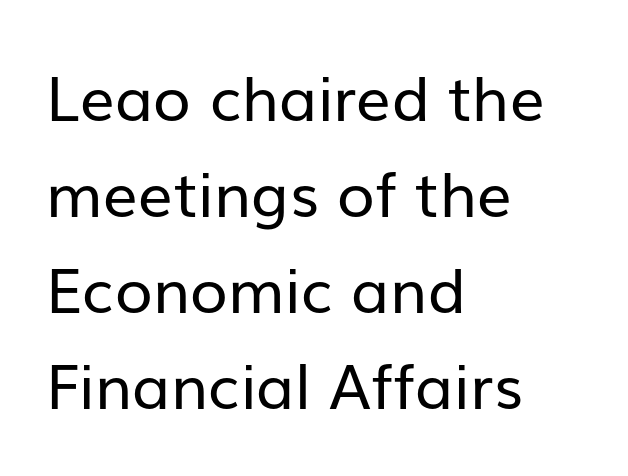
Varying glyph widths throughout — classic text-font behaviour. In terms of letterspacing, this is plain default setting. Every character sits straight up, as roman type does. Stroke terminals: plain, sans-serif. Casual observation: everything's shoved over to the left. Letters rest on an invisible, unmarked baseline.
